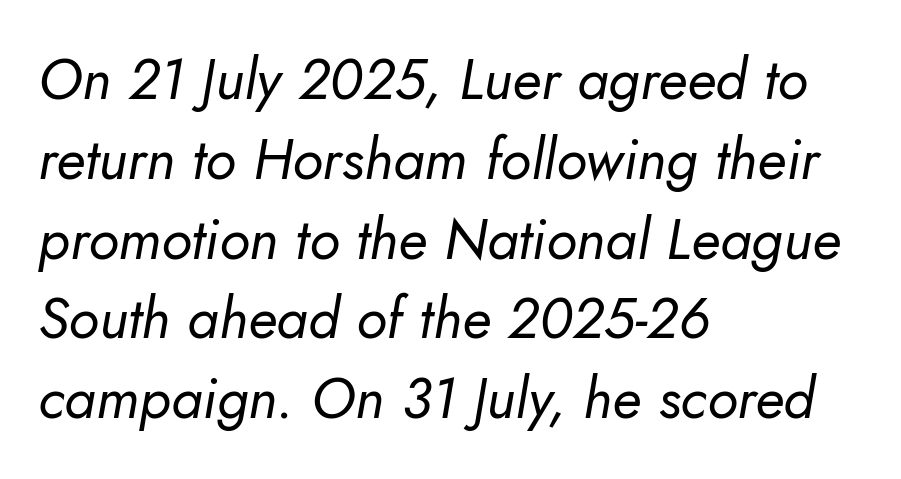
{"italic": "yes", "lean": "right", "slant_degrees": 10, "bold": "no", "weight": "regular", "width": "normal", "stroke_contrast": "low", "x_height": "small", "monospaced": "no", "underline": "no", "align": "left", "line_spacing": "normal", "line_spacing_ratio": 1.4, "letter_spacing": "normal", "letter_spacing_em": 0.0, "glyph_px": 57}
